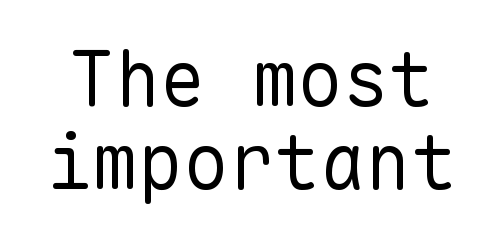
Posture: upright roman. The face used here is monospaced, like something from a code editor. Note: no serifs on the glyphs. The space beneath each line is pristine and unruled. Stems here are at most as thick as an everyday book face.
